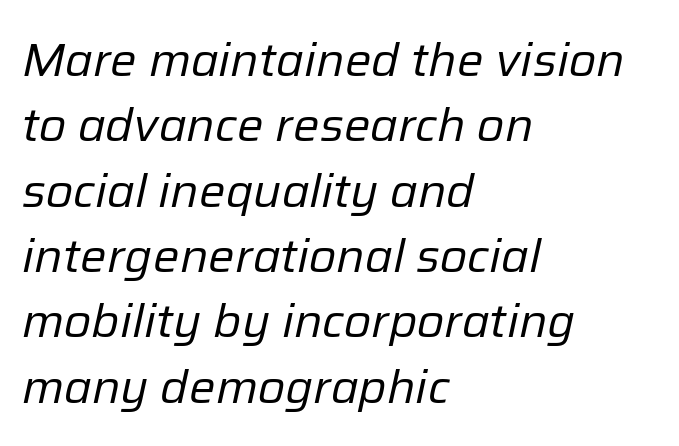
This reads as an unemphasized weight, regular at the heaviest. Leading: standard. These lines are set flush left with a ragged right edge. Nobody drew a line under any word here. The whole block is typeset with a tilt. This rendering leaves character spacing at its baseline value.
